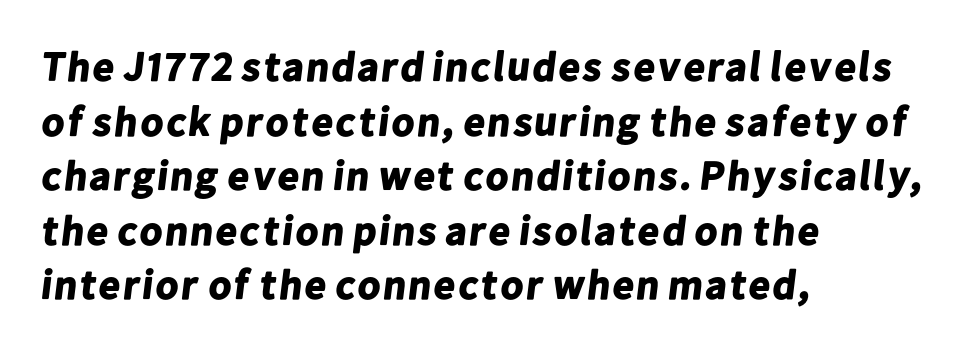
Q: Is the text bold? A: Yes.
Q: Is the typeface a serif or a sans-serif typeface? A: Sans-serif.
Q: Is the text underlined? A: No.
Q: How is the paragraph aligned? A: Left-aligned.
Q: Is the spacing between letters normal or unusually wide? A: Normal.
Q: Is the spacing between lines tight, normal or loose? A: Normal.
Q: Width (condensed, normal, or wide)? A: Normal.
Q: Stroke contrast? A: Low.
Q: x-height? A: Medium.
Q: Monospaced? A: No.
